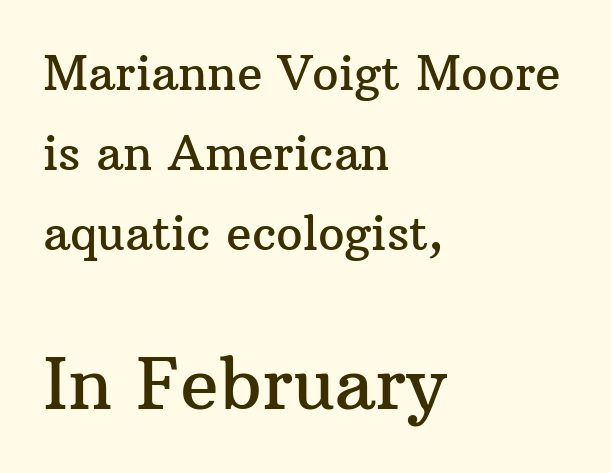
Q: Is the text italic (slanted)? A: No, it is upright.
Q: Is the typeface a serif or a sans-serif typeface? A: Serif.
Q: Is the text underlined? A: No.
Q: How is the paragraph aligned? A: Left-aligned.
Q: Is the spacing between letters normal or unusually wide? A: Normal.
Q: Is the spacing between lines tight, normal or loose? A: Normal.
Q: Which block of text is set in a larger size, the first (top) or the second (bottom)? A: The second (bottom) one.
Q: Width (condensed, normal, or wide)? A: Normal.
Q: Stroke contrast? A: Medium.
Q: x-height? A: Medium.
Q: Monospaced? A: No.
